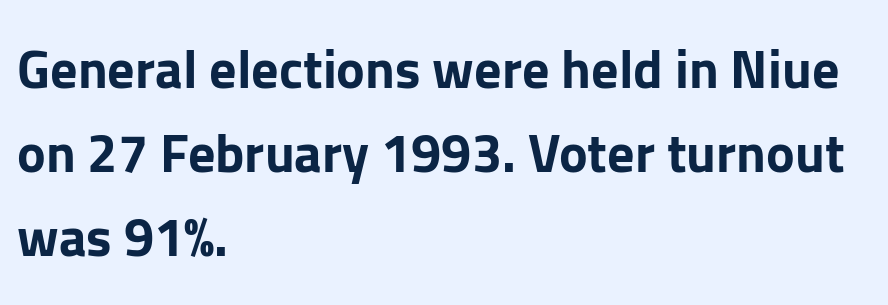
Are there feet on the stems? There aren't — it's a sans. The ragged edge is on the right, which tells us the setting is flush left. Nope, not italic — everything's standing straight. The space between consecutive lines is moderate. Glyph-to-glyph distance matches everyday printed text.
